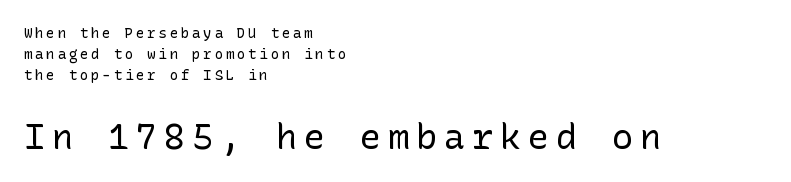
Q: Is the text bold? A: No.
Q: Is the text italic (slanted)? A: No, it is upright.
Q: Is the typeface a serif or a sans-serif typeface? A: Sans-serif.
Q: Is the text underlined? A: No.
Q: How is the paragraph aligned? A: Left-aligned.
Q: Is the spacing between letters normal or unusually wide? A: Unusually wide.
Q: Is the spacing between lines tight, normal or loose? A: Normal.
Q: Which block of text is set in a larger size, the first (top) or the second (bottom)? A: The second (bottom) one.
Q: Width (condensed, normal, or wide)? A: Normal.
Q: Stroke contrast? A: Low.
Q: x-height? A: Medium.
